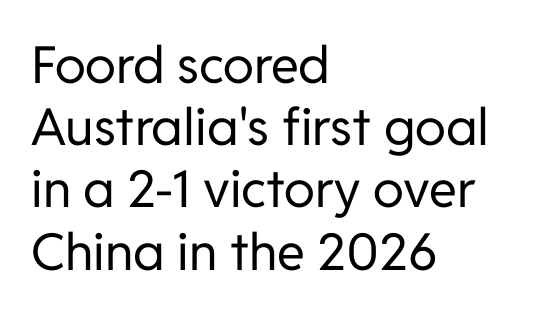
The image shows 51 px regular-weight sans-serif type, upright; set left-aligned, line spacing 1.22x, normal letter spacing, not underlined; low stroke contrast and a medium x-height.
